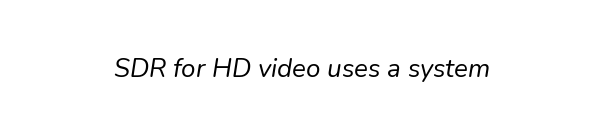
The letters look calm and open, with moderate or lighter stems. The letters are slanted; this is an italic face. Glyph-to-glyph distance matches everyday printed text. Caption: multi-line text, centered on the measure. Underline: absent.
